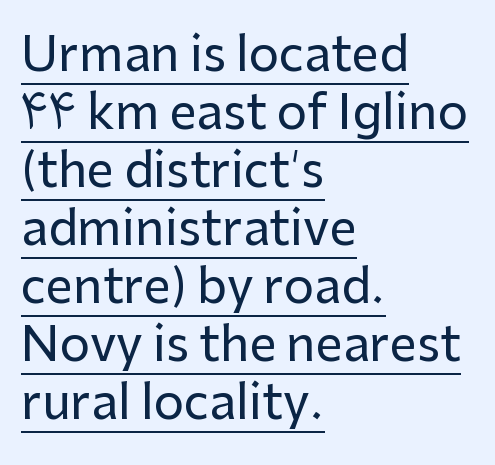
The image shows 48 px sans-serif type, upright; set left-aligned, line spacing 1.21x, normal letter spacing, underlined; low stroke contrast and a medium x-height.
